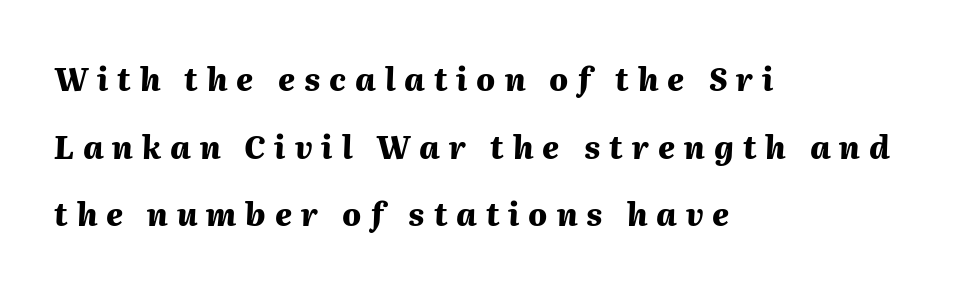
Q: Is the text bold? A: Yes.
Q: Is the text italic (slanted)? A: Yes, it leans right by about 2 degrees.
Q: Is the text underlined? A: No.
Q: How is the paragraph aligned? A: Left-aligned.
Q: Is the spacing between letters normal or unusually wide? A: Unusually wide.
Q: Is the spacing between lines tight, normal or loose? A: Loose.
Q: Width (condensed, normal, or wide)? A: Normal.
Q: Stroke contrast? A: Medium.
Q: x-height? A: Medium.
Q: Monospaced? A: No.
